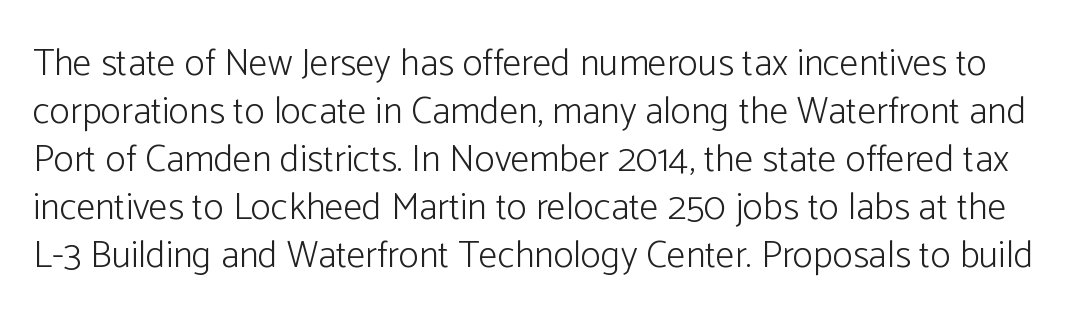
{"serif": "no", "italic": "no", "bold": "no", "weight": "light", "width": "normal", "stroke_contrast": "low", "x_height": "medium", "monospaced": "no", "underline": "no", "line_spacing": "normal", "line_spacing_ratio": 1.26, "letter_spacing": "normal", "letter_spacing_em": 0.0, "glyph_px": 38}
